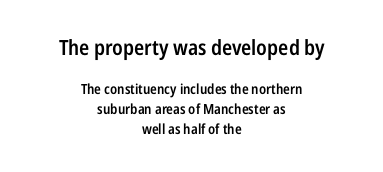
The image shows 21 px text type, upright; set centered, normal line spacing (1.44x), normal letter spacing, not underlined; the first (top) block is 1.5x larger.
